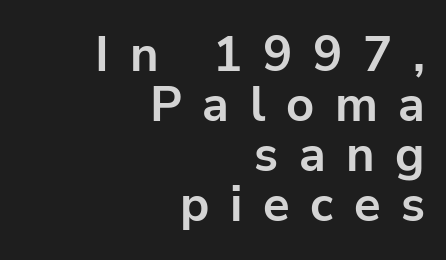
In terms of weight, the rendering is a true, heavy bold. Varying glyph widths throughout — classic text-font behaviour. In terms of posture, this sample is upright. Decoration check: the copy has no underline.
